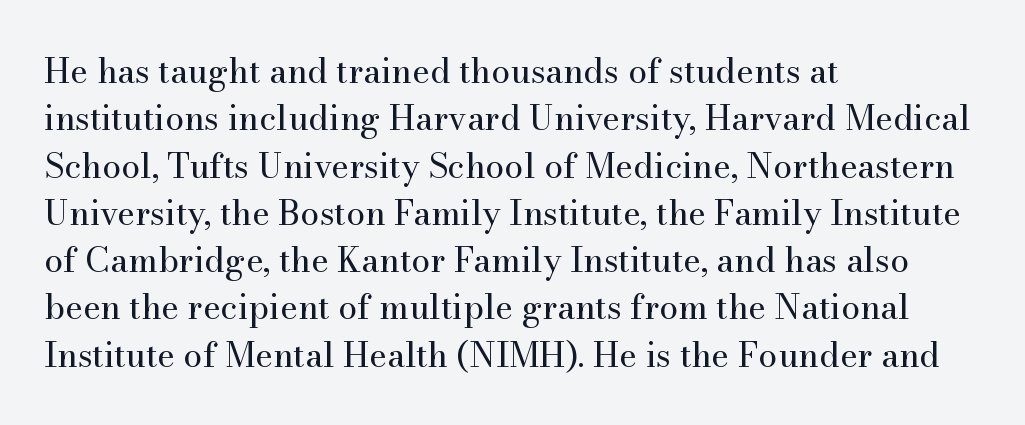
The image shows 34 px regular-weight serif type, upright; set left-aligned, normal line spacing (1.39x), normal letter spacing, not underlined; medium stroke contrast and a small x-height.
